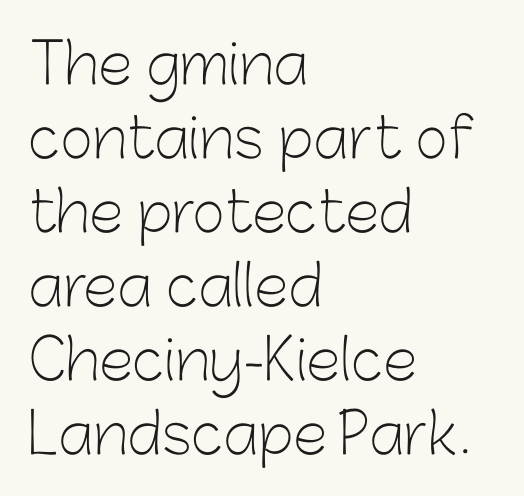
The image shows 56 px light sans-serif type, upright; set left-aligned, normal line spacing (1.32x), normal letter spacing, not underlined; low stroke contrast and a medium x-height.
